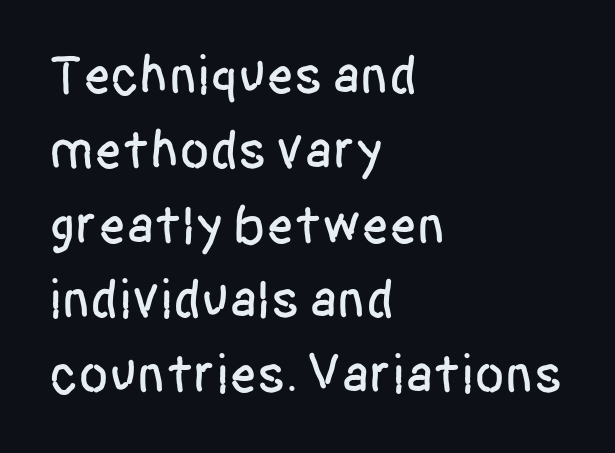
The glyphs are unaccompanied by any horizontal stroke below them. In terms of letterspacing, this is plain default setting. Line beginnings align vertically; line endings do not. Think of a printed novel: that variable character pitch is what you see here. The designer went with a sans here, leaving each stem footless. Style check: upright.
